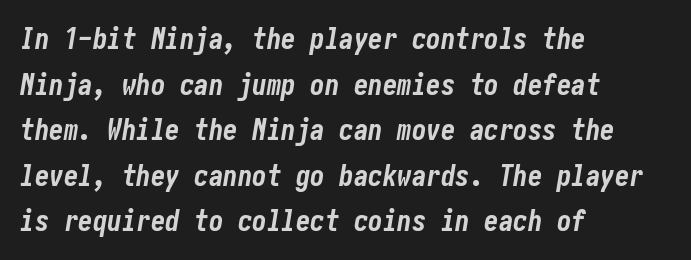
{"italic": "yes", "lean": "right", "slant_degrees": 10, "bold": "yes", "weight": "bold", "width": "condensed", "stroke_contrast": "low", "x_height": "medium", "underline": "no", "align": "left", "line_spacing": "normal", "line_spacing_ratio": 1.57, "letter_spacing": "normal", "letter_spacing_em": 0.0, "glyph_px": 29}
